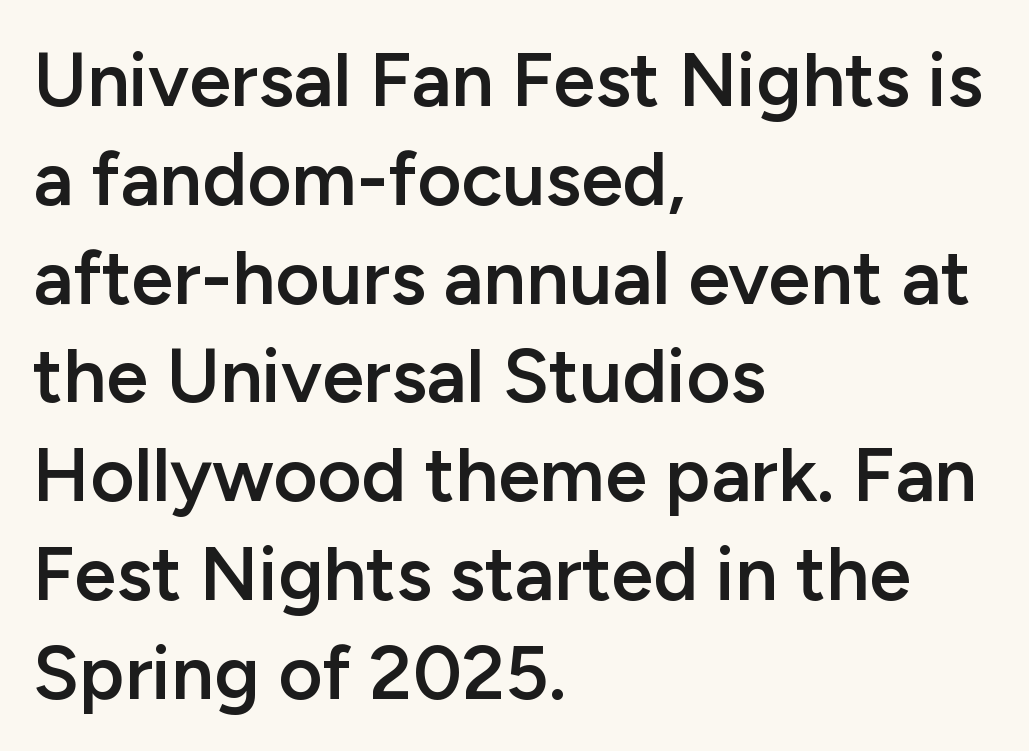
The image shows 76 px semibold sans-serif type, upright; set left-aligned, normal line spacing (1.3x), normal letter spacing, not underlined; low stroke contrast and a medium x-height.
